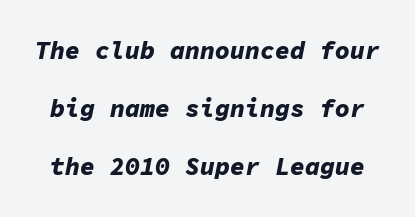
Q: Is the text bold? A: Yes.
Q: Is the text italic (slanted)? A: Yes, it leans right by about 11 degrees.
Q: Is the text underlined? A: No.
Q: Is the spacing between letters normal or unusually wide? A: Normal.
Q: Is the spacing between lines tight, normal or loose? A: Loose.
